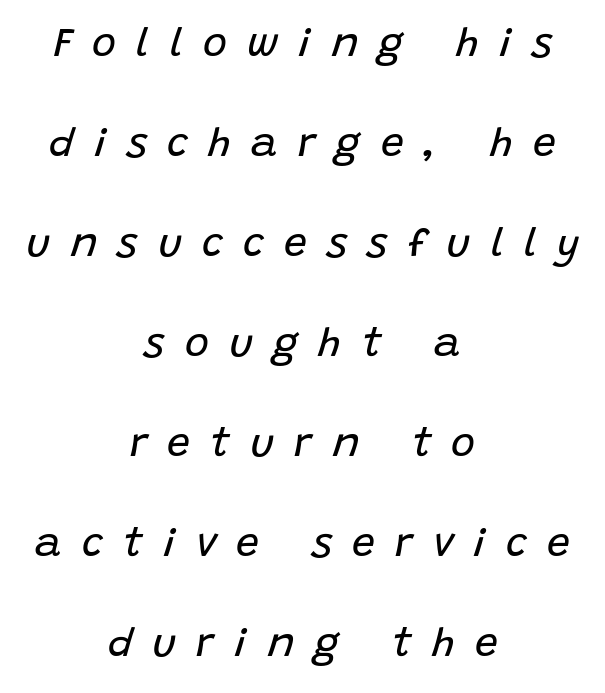
Q: Is the text bold? A: No.
Q: Is the text italic (slanted)? A: Yes, it leans right by about 15 degrees.
Q: Is the text underlined? A: No.
Q: How is the paragraph aligned? A: Centered.
Q: Is the spacing between letters normal or unusually wide? A: Unusually wide.
Q: Is the spacing between lines tight, normal or loose? A: Loose.
Q: Width (condensed, normal, or wide)? A: Normal.
Q: Stroke contrast? A: Low.
Q: x-height? A: Large.
Q: Monospaced? A: No.
